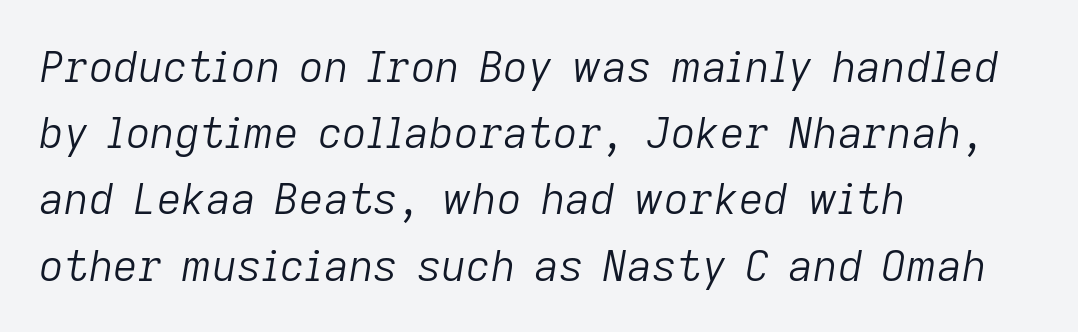
Q: Is the text bold? A: No.
Q: Is the text italic (slanted)? A: Yes, it leans right by about 9 degrees.
Q: Is the text underlined? A: No.
Q: How is the paragraph aligned? A: Left-aligned.
Q: Is the spacing between letters normal or unusually wide? A: Normal.
Q: Is the spacing between lines tight, normal or loose? A: Normal.
Q: Width (condensed, normal, or wide)? A: Normal.
Q: Stroke contrast? A: Low.
Q: x-height? A: Medium.
Q: Monospaced? A: No.
